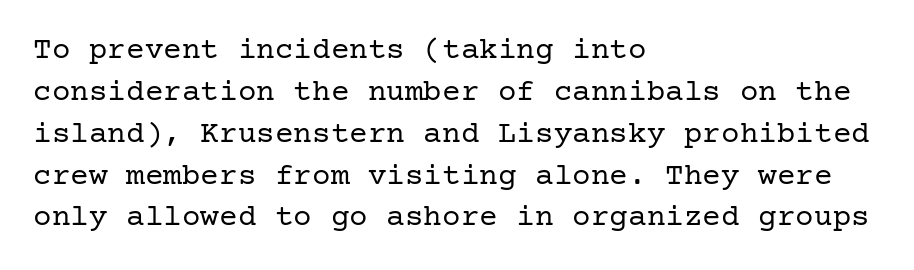
Q: Is the text bold? A: No.
Q: Is the text italic (slanted)? A: No, it is upright.
Q: Is the typeface a serif or a sans-serif typeface? A: Serif.
Q: Is the text underlined? A: No.
Q: How is the paragraph aligned? A: Left-aligned.
Q: Is the spacing between letters normal or unusually wide? A: Normal.
Q: Is the spacing between lines tight, normal or loose? A: Normal.
Q: Width (condensed, normal, or wide)? A: Normal.
Q: Stroke contrast? A: Low.
Q: x-height? A: Medium.
